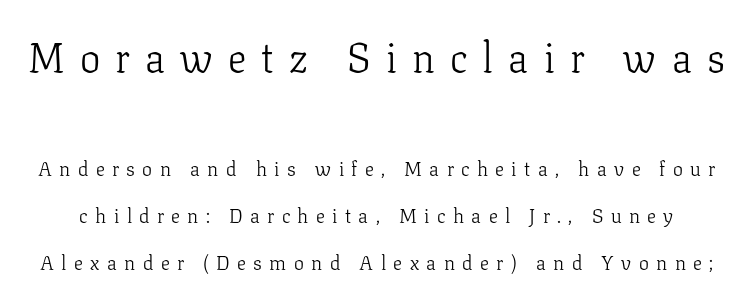
The image shows 41 px light serif type, upright; set loose line spacing (2.35x), unusually wide letter spacing (+0.37 em), not underlined; the first (top) block is 2.05x larger; low stroke contrast and a medium x-height.
